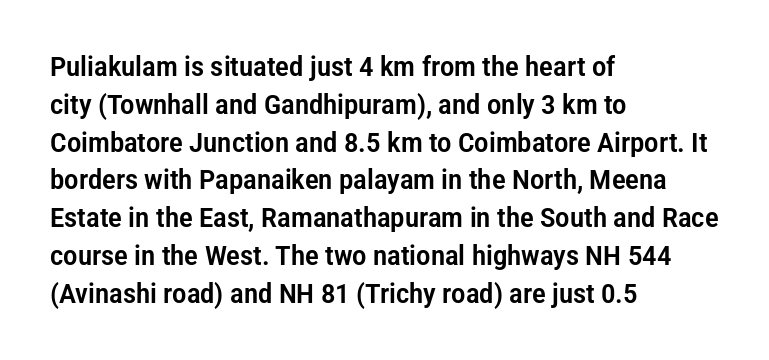
{"italic": "no", "underline": "no", "align": "left", "line_spacing": "normal", "line_spacing_ratio": 1.4, "letter_spacing": "normal", "letter_spacing_em": 0.0, "glyph_px": 27}
